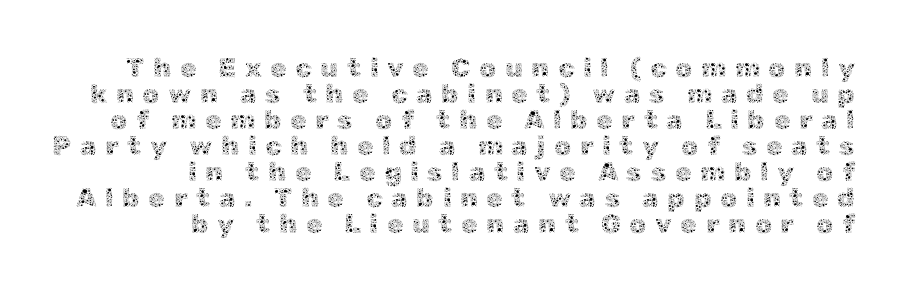
Q: Is the text bold? A: No.
Q: Is the text italic (slanted)? A: No, it is upright.
Q: Is the text underlined? A: No.
Q: How is the paragraph aligned? A: Right-aligned.
Q: Is the spacing between letters normal or unusually wide? A: Unusually wide.
Q: Is the spacing between lines tight, normal or loose? A: Tight.
